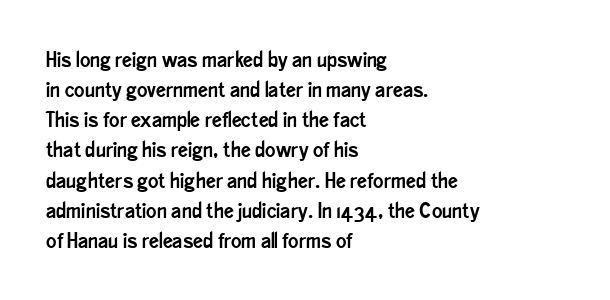
{"italic": "no", "underline": "no", "align": "left", "line_spacing": "normal", "line_spacing_ratio": 1.37, "letter_spacing": "normal", "letter_spacing_em": 0.0, "glyph_px": 22}
